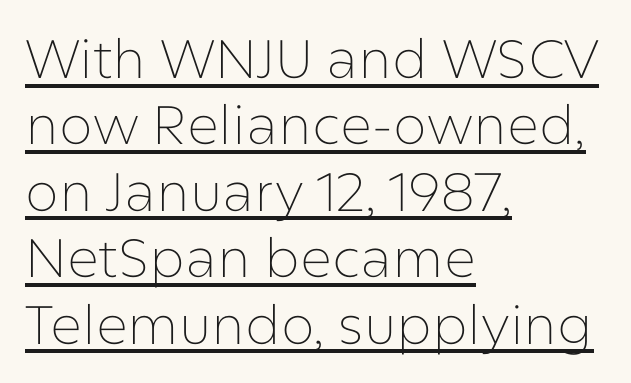
The image shows 54 px thin sans-serif type, upright; set left-aligned, line spacing 1.23x, normal letter spacing, underlined; low stroke contrast and a medium x-height.
